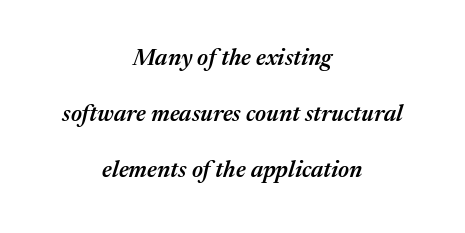
{"italic": "yes", "lean": "right", "slant_degrees": 17, "bold": "semi", "underline": "no", "align": "center", "line_spacing": "loose", "line_spacing_ratio": 2.44, "letter_spacing": "normal", "letter_spacing_em": 0.0, "glyph_px": 23}
